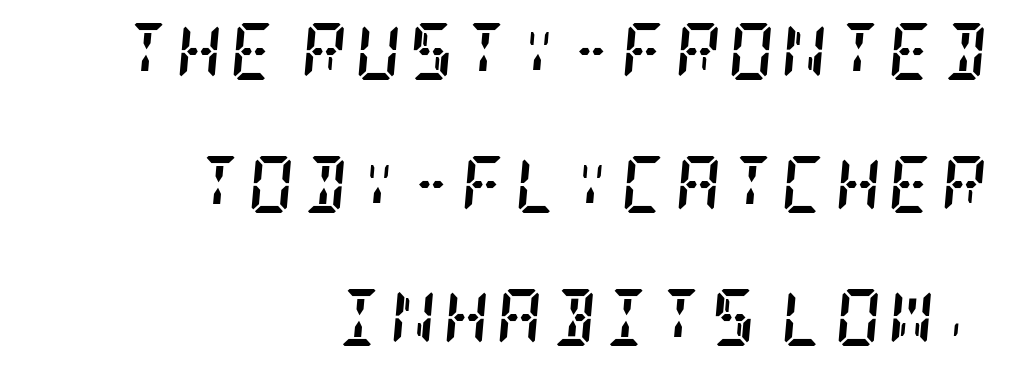
The image shows 57 px semibold, condensed serif type, italic (leaning right); set right-aligned, loose line spacing (2.33x), not underlined; low stroke contrast and a large x-height.
